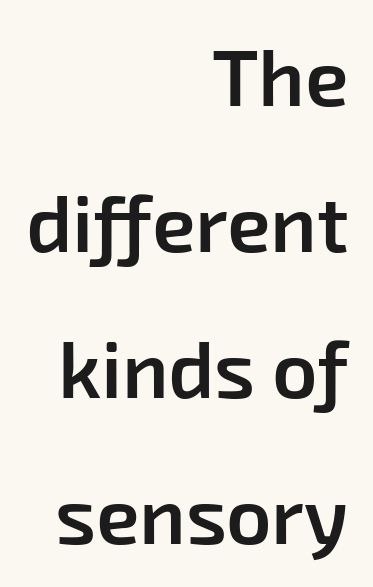
The space beneath each line is pristine and unruled. Each letter keeps its own natural width here, so spacing adapts to shape. Note: no serifs on the glyphs. Slightly chunky letters — semibold, I'd say, not full bold. What stands out about the letter spacing? Nothing — it is the standard amount. Visually the block forms a straight wall on the right and a jagged coastline on the left.
